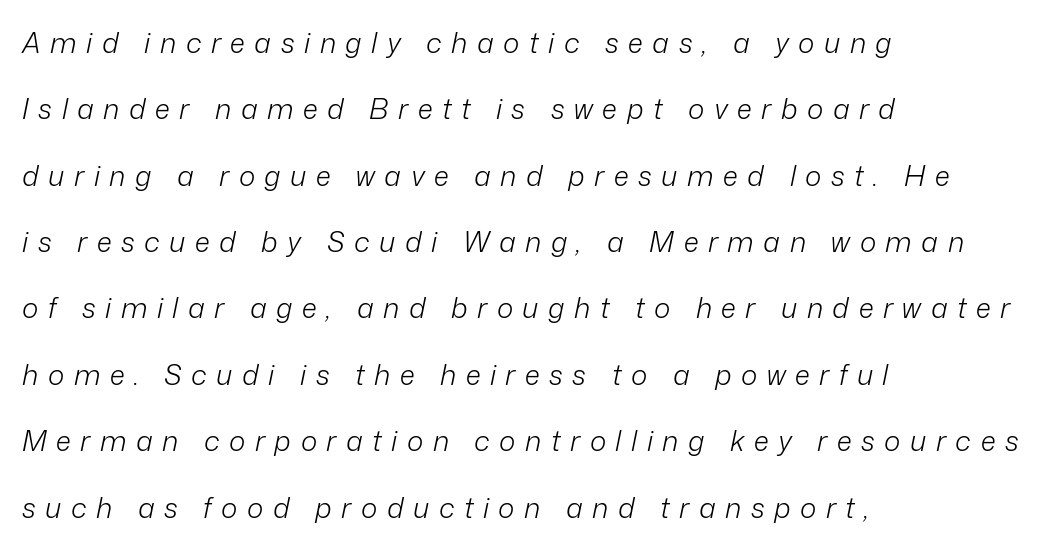
Is this a heavy cut? Hardly; it is regular or lighter. Casual observation: everything's shoved over to the left. Short note: letters widely spaced. The line-height multiplier appears high, well above default. Underline: absent.
